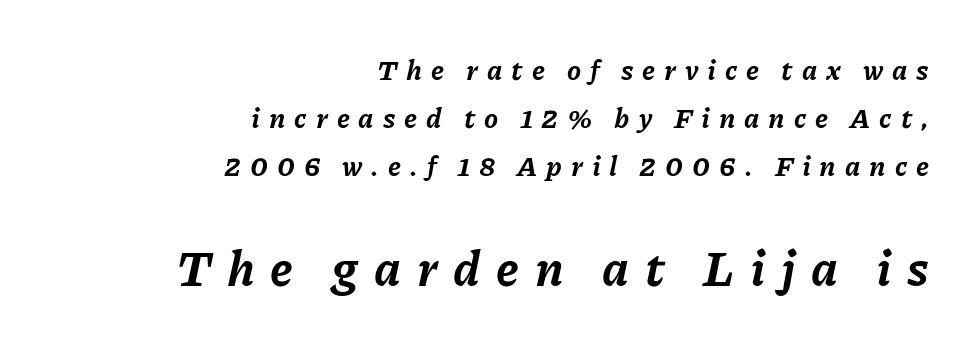
{"italic": "yes", "lean": "right", "slant_degrees": 11, "bold": "yes", "weight": "bold", "width": "normal", "stroke_contrast": "low", "x_height": "medium", "monospaced": "no", "underline": "no", "align": "right", "line_spacing_ratio": 1.71, "letter_spacing": "wide", "letter_spacing_em": 0.32, "larger_block": "second", "size_ratio": 1.75, "glyph_px": 49}
